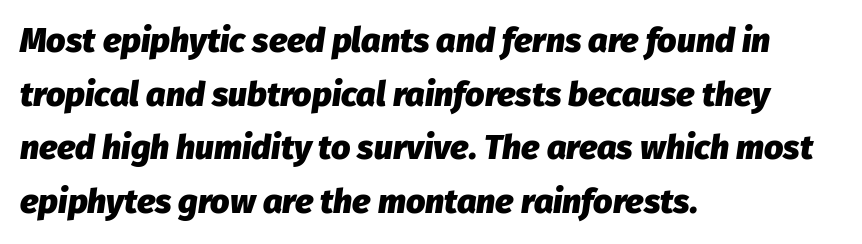
{"italic": "yes", "lean": "right", "slant_degrees": 8, "bold": "yes", "weight": "heavy", "width": "normal", "stroke_contrast": "low", "x_height": "medium", "monospaced": "no", "underline": "no", "align": "left", "line_spacing": "normal", "line_spacing_ratio": 1.58, "letter_spacing": "normal", "letter_spacing_em": 0.0, "glyph_px": 34}
